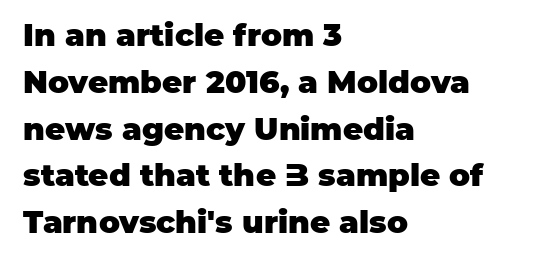
{"serif": "no", "italic": "no", "bold": "yes", "weight": "heavy", "width": "normal", "stroke_contrast": "low", "x_height": "large", "monospaced": "no", "underline": "no", "align": "left", "line_spacing": "normal", "line_spacing_ratio": 1.51, "letter_spacing": "normal", "letter_spacing_em": 0.0, "glyph_px": 31}
